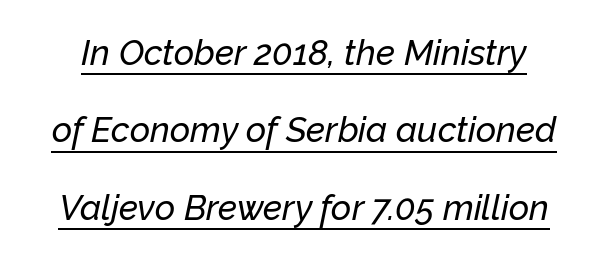
The typesetter has applied underlining to the passage shown. Character widths vary here, with narrow letters taking less room than wide ones. Vertically, the passage feels expansive, rows floating well apart. Students, note that the glyphs here touch the page at normal intervals. You can tell it's italic because the verticals aren't actually vertical.
